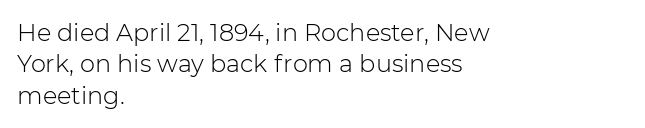
The image shows 24 px text type, upright; set left-aligned, normal line spacing (1.31x), normal letter spacing, not underlined.
